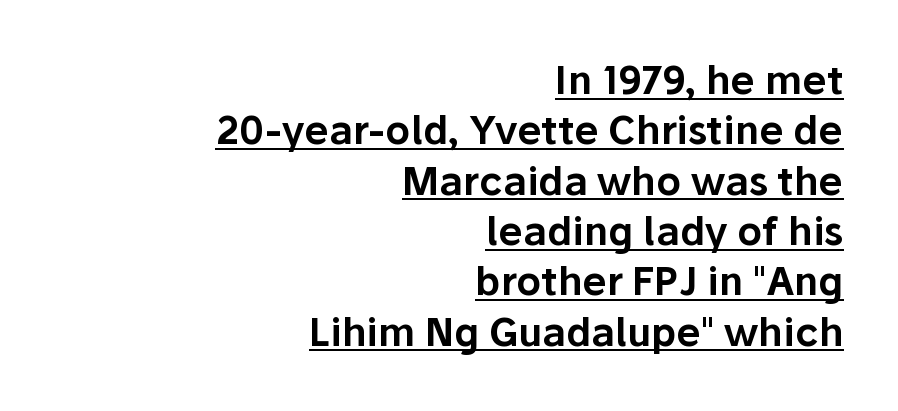
The image shows 39 px sans-serif type, upright; set right-aligned, normal line spacing (1.29x), normal letter spacing, underlined; low stroke contrast and a medium x-height.
